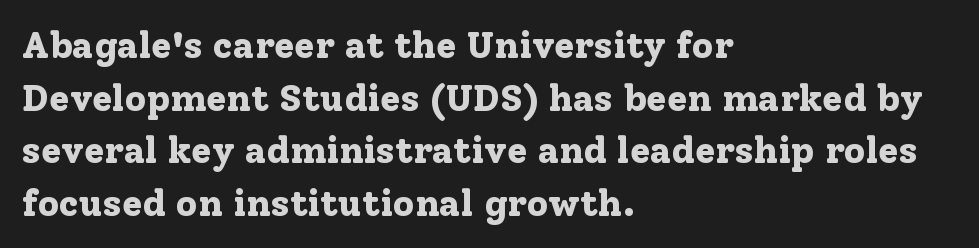
{"serif": "yes", "italic": "no", "bold": "yes", "weight": "bold", "width": "normal", "stroke_contrast": "low", "x_height": "medium", "monospaced": "no", "underline": "no", "align": "left", "line_spacing": "normal", "line_spacing_ratio": 1.42, "letter_spacing": "normal", "letter_spacing_em": 0.0, "glyph_px": 37}
